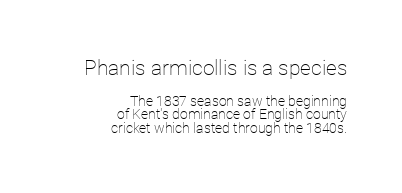
The image shows 21 px text type, upright; set right-aligned, tight line spacing (0.99x), normal letter spacing, not underlined; the first (top) block is 1.5x larger.
